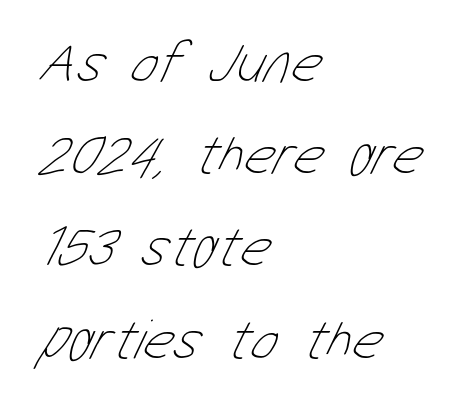
Glyph-to-glyph distance matches everyday printed text. This sample is left-justified, so line endings fall wherever the words run out. The cut favours lightness, reaching ordinary text weight at its darkest. The letters advance in unequal steps, a hallmark of proportional type. The block of text has a typical density, with ordinary space between rows. Clear beneath every line of the passage.
